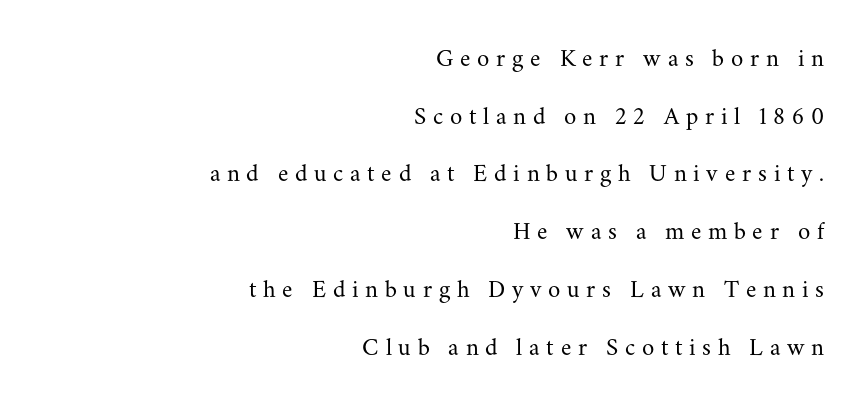
Q: Is the text bold? A: No.
Q: Is the text italic (slanted)? A: No, it is upright.
Q: Is the text underlined? A: No.
Q: How is the paragraph aligned? A: Right-aligned.
Q: Is the spacing between letters normal or unusually wide? A: Unusually wide.
Q: Is the spacing between lines tight, normal or loose? A: Loose.
